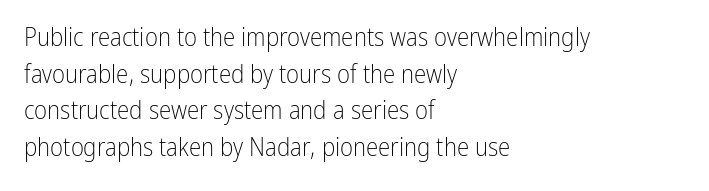
Q: Is the text bold? A: No.
Q: Is the text italic (slanted)? A: No, it is upright.
Q: Is the text underlined? A: No.
Q: How is the paragraph aligned? A: Left-aligned.
Q: Is the spacing between letters normal or unusually wide? A: Normal.
Q: Is the spacing between lines tight, normal or loose? A: Normal.
